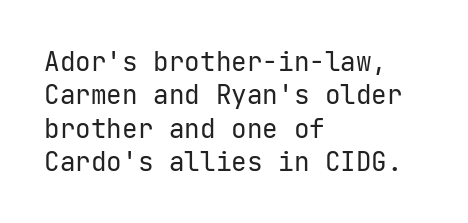
{"italic": "no", "bold": "no", "underline": "no", "align": "left", "line_spacing": "normal", "line_spacing_ratio": 1.28, "letter_spacing": "normal", "letter_spacing_em": 0.0, "glyph_px": 26}
